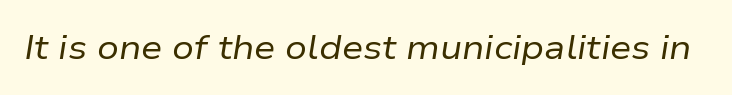
These lines are rendered in a variable-pitch font. Each row of text sits above clean, open space. Italic? Definitely — the glyphs are oblique. In terms of letterspacing, this is plain default setting. Counters stay open thanks to moderate or lighter strokes.
